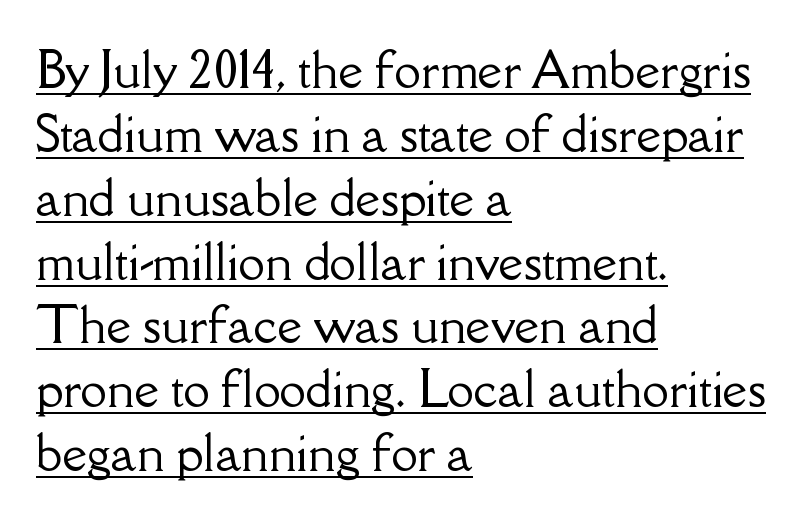
The image shows 48 px serif type, upright; set left-aligned, normal line spacing (1.33x), normal letter spacing, underlined; low stroke contrast and a small x-height.
